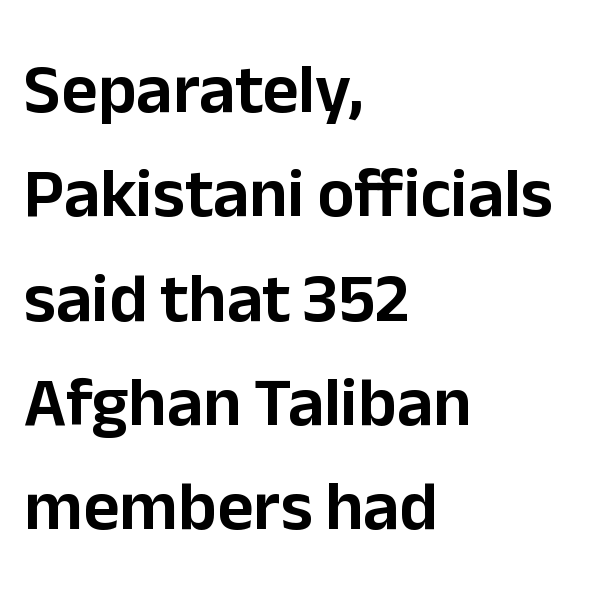
Q: Is the text italic (slanted)? A: No, it is upright.
Q: Is the typeface a serif or a sans-serif typeface? A: Sans-serif.
Q: Is the text underlined? A: No.
Q: How is the paragraph aligned? A: Left-aligned.
Q: Is the spacing between letters normal or unusually wide? A: Normal.
Q: Is the spacing between lines tight, normal or loose? A: Normal.
Q: Width (condensed, normal, or wide)? A: Normal.
Q: Stroke contrast? A: Low.
Q: x-height? A: Medium.
Q: Monospaced? A: No.
